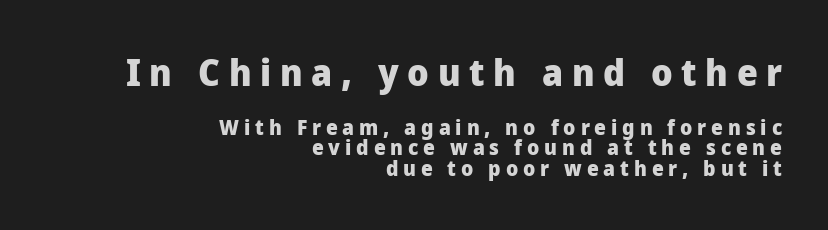
The image shows 37 px heavy sans-serif type, upright; set right-aligned, tight line spacing (0.98x), unusually wide letter spacing (+0.23 em), not underlined; the first (top) block is 1.76x larger; low stroke contrast and a medium x-height.
